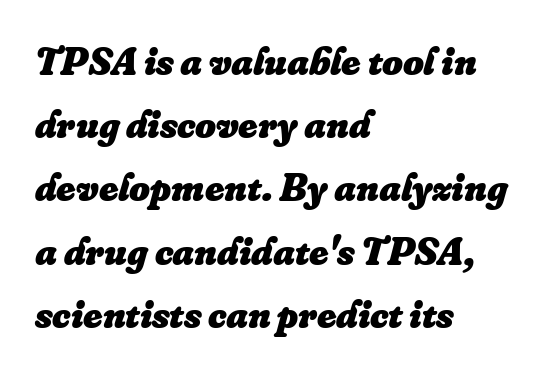
The image shows 40 px heavy type, italic (leaning right); set left-aligned, normal line spacing (1.58x), normal letter spacing, not underlined; low stroke contrast and a small x-height.
